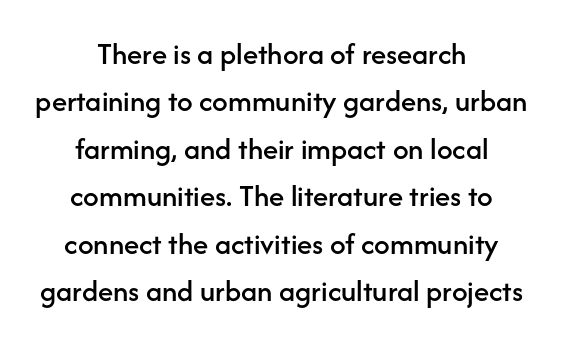
The image shows 31 px sans-serif type, upright; set centered, normal line spacing (1.53x), normal letter spacing, not underlined; low stroke contrast and a medium x-height.
